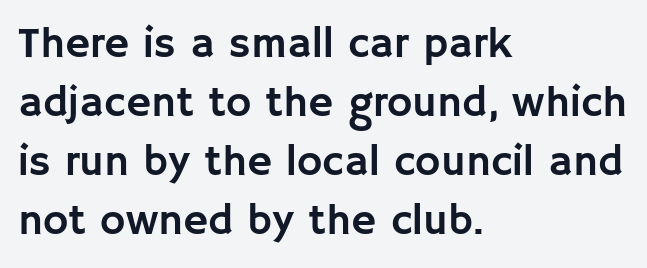
Q: Is the text italic (slanted)? A: No, it is upright.
Q: Is the typeface a serif or a sans-serif typeface? A: Sans-serif.
Q: Is the text underlined? A: No.
Q: How is the paragraph aligned? A: Left-aligned.
Q: Is the spacing between letters normal or unusually wide? A: Normal.
Q: Is the spacing between lines tight, normal or loose? A: Normal.
Q: Width (condensed, normal, or wide)? A: Normal.
Q: Stroke contrast? A: Low.
Q: x-height? A: Large.
Q: Monospaced? A: No.
